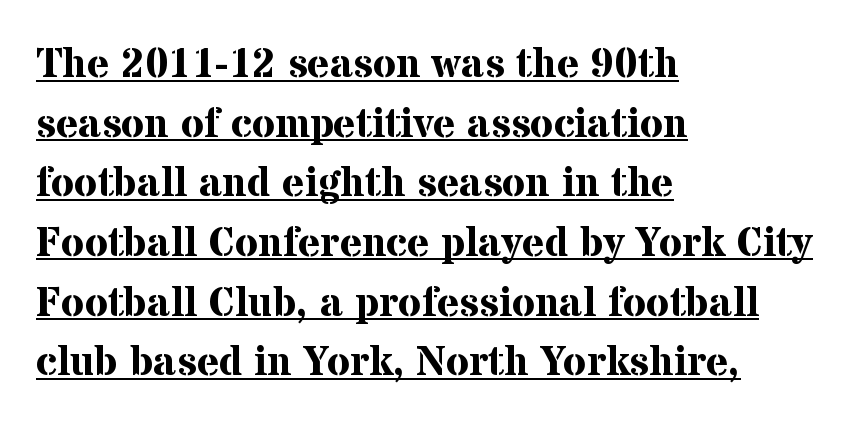
{"serif": "yes", "italic": "no", "bold": "yes", "weight": "bold", "width": "normal", "stroke_contrast": "medium", "x_height": "medium", "monospaced": "no", "underline": "yes", "align": "left", "line_spacing": "normal", "line_spacing_ratio": 1.42, "letter_spacing": "normal", "letter_spacing_em": 0.0, "glyph_px": 42}
